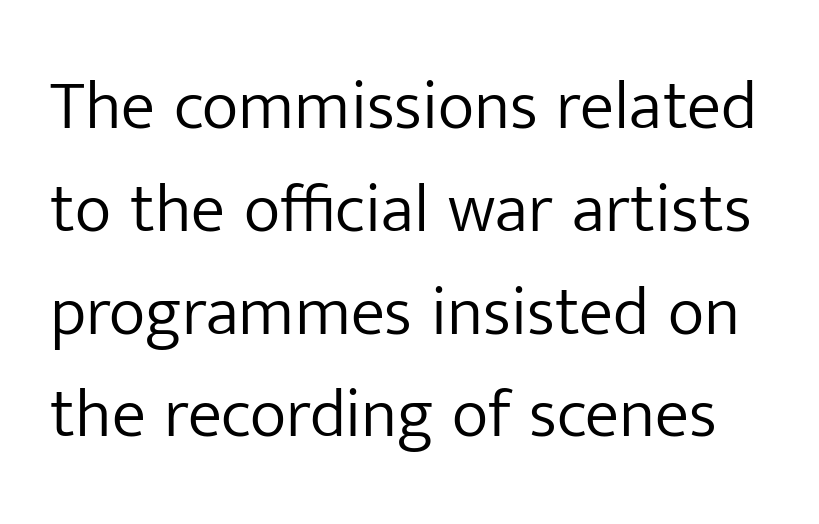
This sample uses plain, unmodified letter spacing. Classification — sans serif. No heavy texture on the line: the type isn't bold. These lines are rendered in a variable-pitch font. The gap between lines stays unmarked. Unlike italic type, these characters show no tilt at all.
